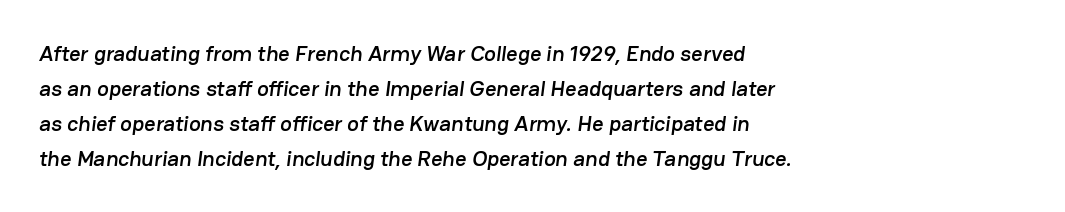
Q: Is the text underlined? A: No.
Q: How is the paragraph aligned? A: Left-aligned.
Q: Is the spacing between letters normal or unusually wide? A: Normal.
Q: Is the spacing between lines tight, normal or loose? A: Normal.
